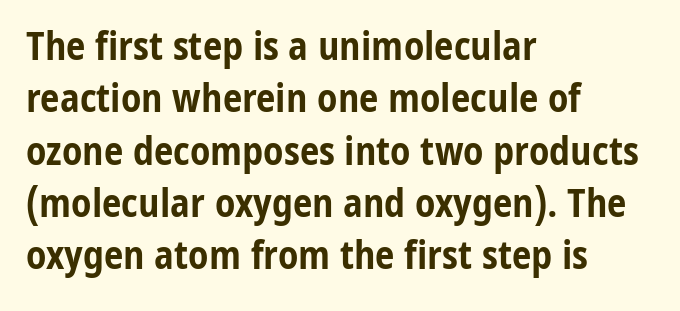
{"serif": "no", "italic": "no", "bold": "yes", "weight": "bold", "width": "condensed", "stroke_contrast": "low", "x_height": "medium", "monospaced": "no", "underline": "no", "align": "left", "line_spacing": "normal", "line_spacing_ratio": 1.34, "letter_spacing": "normal", "letter_spacing_em": 0.0, "glyph_px": 39}
